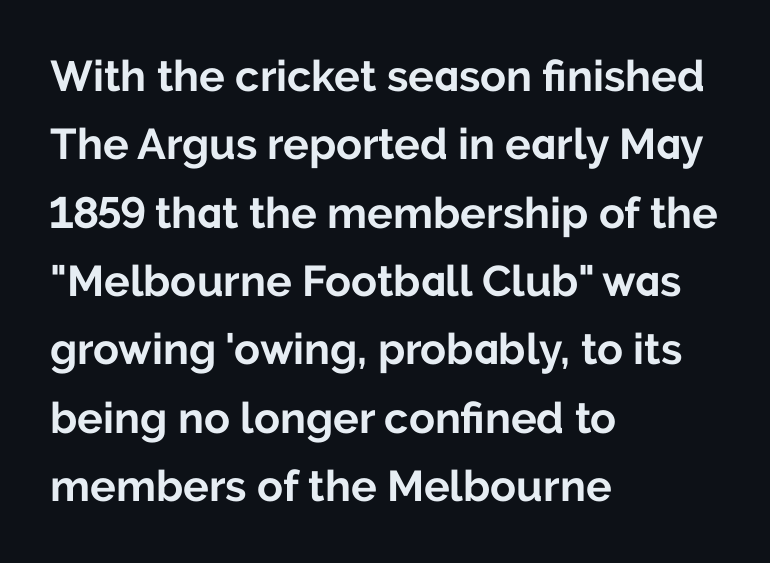
{"serif": "no", "italic": "no", "bold": "yes", "weight": "bold", "width": "normal", "stroke_contrast": "low", "x_height": "medium", "monospaced": "no", "underline": "no", "align": "left", "line_spacing": "normal", "line_spacing_ratio": 1.59, "letter_spacing": "normal", "letter_spacing_em": 0.0, "glyph_px": 43}
